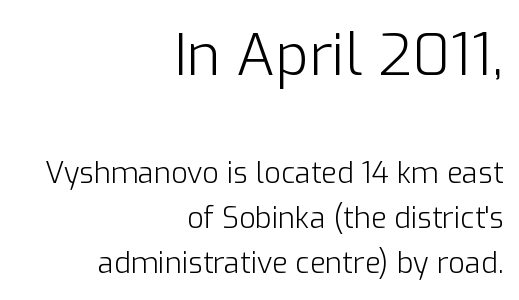
{"serif": "no", "italic": "no", "bold": "no", "weight": "light", "width": "normal", "stroke_contrast": "low", "x_height": "medium", "monospaced": "no", "underline": "no", "align": "right", "line_spacing": "normal", "line_spacing_ratio": 1.56, "letter_spacing": "normal", "letter_spacing_em": 0.0, "larger_block": "first", "size_ratio": 2.0, "glyph_px": 58}
